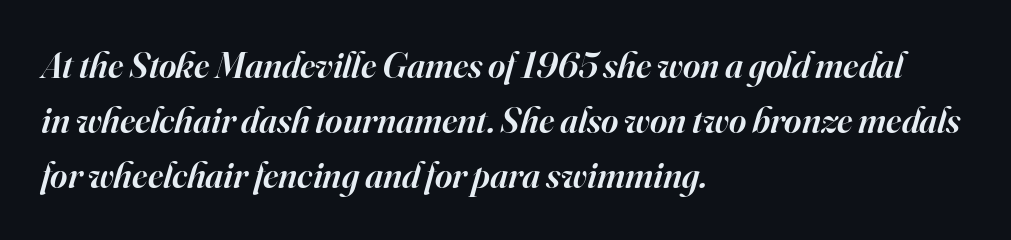
The rendering uses natural spacing where letterforms have individual widths. In terms of letterform style, serifs are clearly present. Compared with typical paragraphs, the rows here are spaced about the same. This rendering features lettering with no underline. Is the block centered? No — it sits flush against the left margin. The letters are slanted; this is an italic face.
